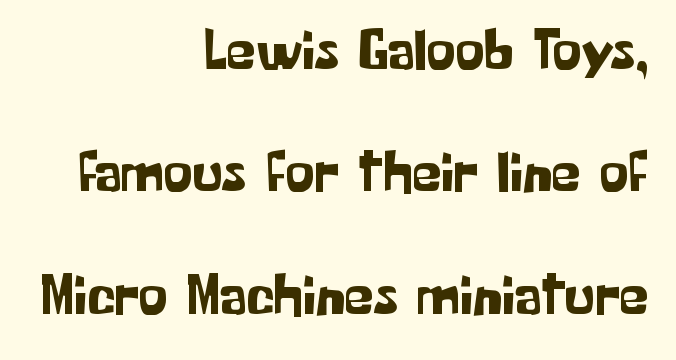
{"serif": "no", "italic": "no", "width": "normal", "stroke_contrast": "low", "x_height": "medium", "monospaced": "no", "underline": "no", "align": "right", "line_spacing": "loose", "line_spacing_ratio": 2.11, "letter_spacing": "normal", "letter_spacing_em": 0.0, "glyph_px": 58}
